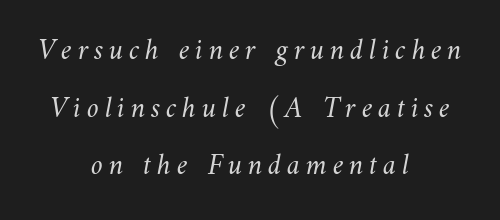
The image shows 30 px light type; set centered, loose line spacing (1.92x), not underlined; medium stroke contrast and a small x-height.
